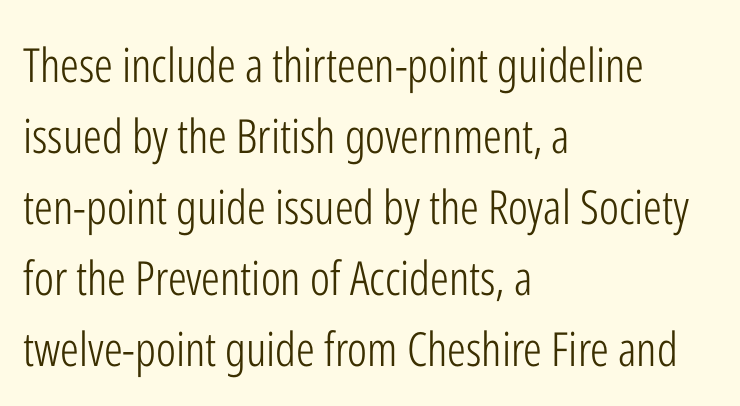
The image shows 47 px light, condensed sans-serif type, upright; set left-aligned, normal line spacing (1.51x), normal letter spacing, not underlined; low stroke contrast and a medium x-height.
